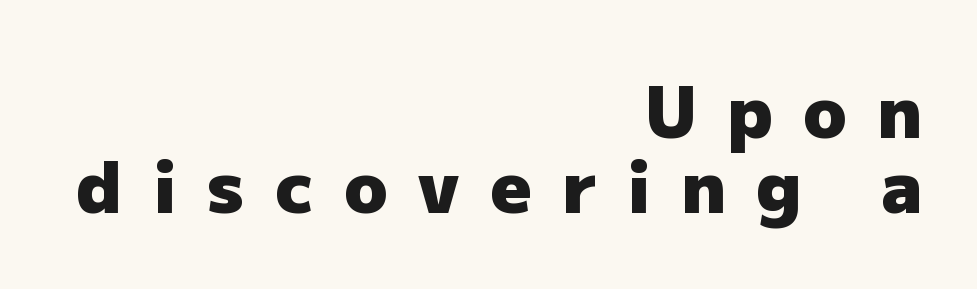
{"serif": "no", "italic": "no", "bold": "yes", "weight": "heavy", "width": "normal", "stroke_contrast": "low", "x_height": "medium", "monospaced": "no", "underline": "no", "align": "right", "line_spacing": "tight", "line_spacing_ratio": 1.05, "letter_spacing": "wide", "letter_spacing_em": 0.43, "glyph_px": 71}
